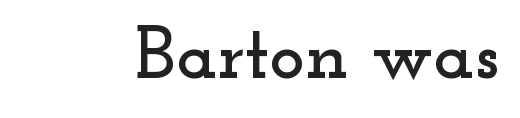
The image shows 75 px wide serif type, upright; set normal letter spacing, not underlined; low stroke contrast and a small x-height.
